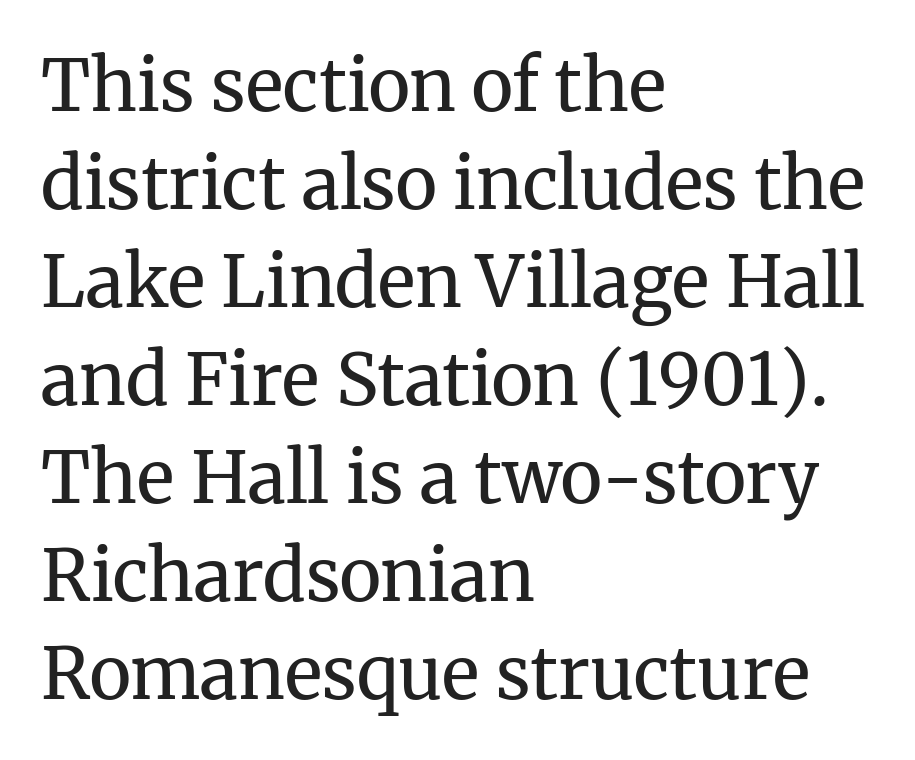
The image shows 71 px regular-weight serif type, upright; set left-aligned, normal line spacing (1.38x), normal letter spacing, not underlined; medium stroke contrast and a medium x-height.
